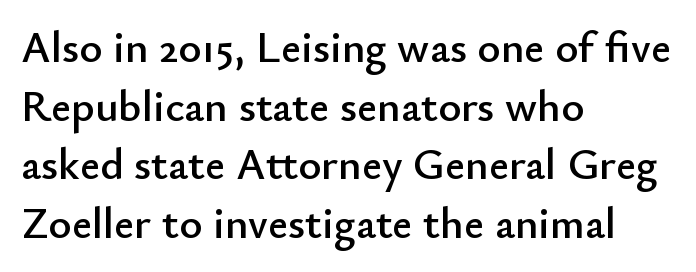
{"serif": "no", "italic": "no", "width": "normal", "stroke_contrast": "low", "x_height": "small", "monospaced": "no", "underline": "no", "align": "left", "line_spacing": "normal", "line_spacing_ratio": 1.33, "letter_spacing": "normal", "letter_spacing_em": 0.0, "glyph_px": 44}
